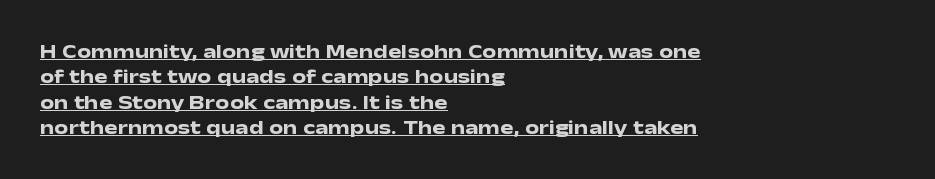
Q: Is the text bold? A: Yes.
Q: Is the text italic (slanted)? A: No, it is upright.
Q: Is the text underlined? A: Yes.
Q: How is the paragraph aligned? A: Left-aligned.
Q: Is the spacing between letters normal or unusually wide? A: Normal.
Q: Is the spacing between lines tight, normal or loose? A: Normal.
